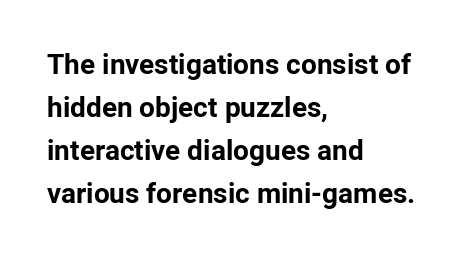
{"serif": "no", "italic": "no", "bold": "yes", "weight": "bold", "width": "normal", "stroke_contrast": "low", "x_height": "medium", "monospaced": "no", "underline": "no", "align": "left", "line_spacing": "normal", "line_spacing_ratio": 1.54, "letter_spacing": "normal", "letter_spacing_em": 0.0, "glyph_px": 28}
